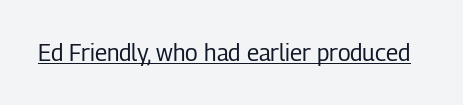
{"italic": "no", "bold": "no", "underline": "yes", "letter_spacing": "normal", "letter_spacing_em": 0.0, "glyph_px": 23}
